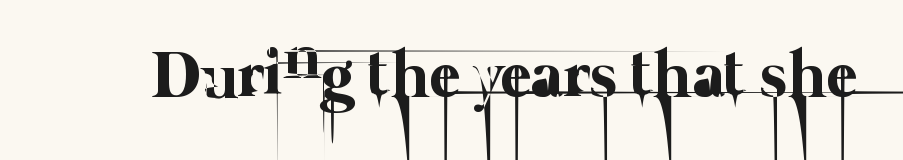
Q: Is the text bold? A: No.
Q: Is the text underlined? A: No.
Q: Is the spacing between letters normal or unusually wide? A: Normal.
Q: Width (condensed, normal, or wide)? A: Normal.
Q: Stroke contrast? A: Low.
Q: x-height? A: Medium.
Q: Monospaced? A: No.
